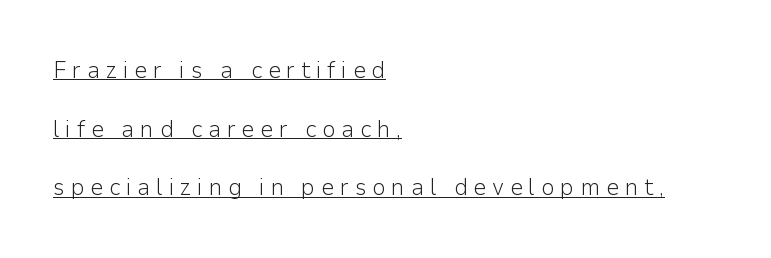
Q: Is the text bold? A: No.
Q: Is the text italic (slanted)? A: No, it is upright.
Q: Is the text underlined? A: Yes.
Q: How is the paragraph aligned? A: Left-aligned.
Q: Is the spacing between letters normal or unusually wide? A: Unusually wide.
Q: Is the spacing between lines tight, normal or loose? A: Loose.
